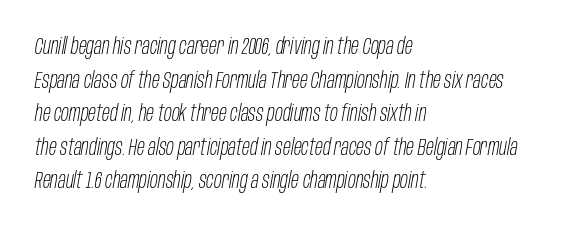
The image shows 23 px text type, italic (leaning right); set left-aligned, normal line spacing (1.46x), normal letter spacing, not underlined.
